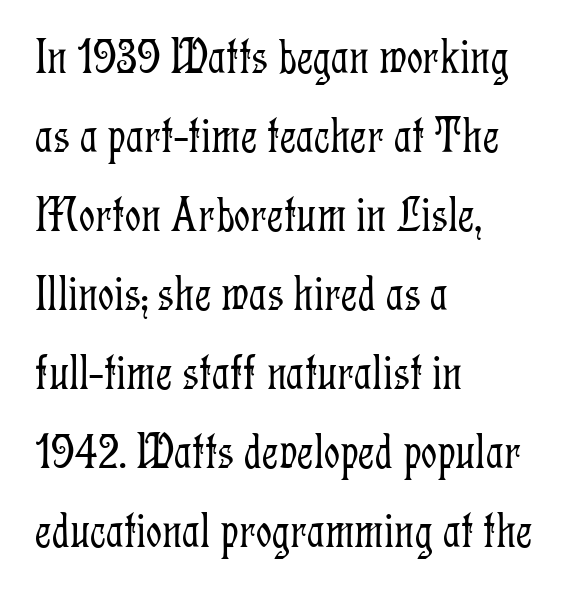
Unbolded letterforms with no extra heft. The letters advance in unequal steps, a hallmark of proportional type. A clean baseline with only descenders dipping below it. These lines keep a tight, regular rhythm from letter to letter.
